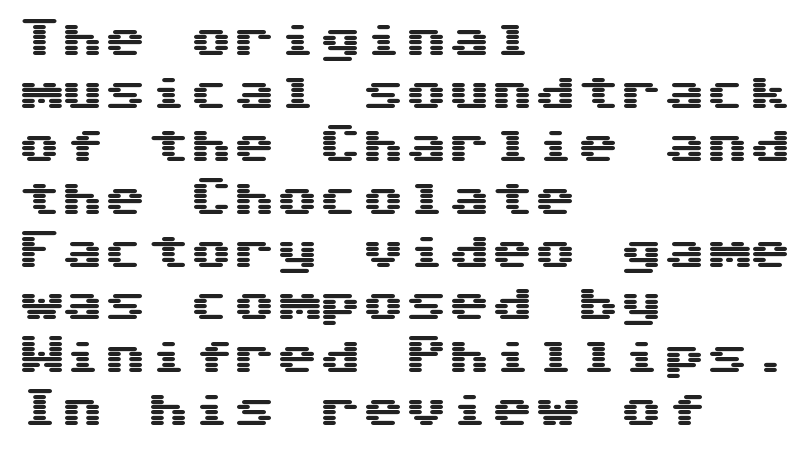
Q: Is the text italic (slanted)? A: No, it is upright.
Q: Is the typeface a serif or a sans-serif typeface? A: Sans-serif.
Q: Is the text underlined? A: No.
Q: How is the paragraph aligned? A: Left-aligned.
Q: Is the spacing between letters normal or unusually wide? A: Normal.
Q: Width (condensed, normal, or wide)? A: Wide.
Q: Stroke contrast? A: Medium.
Q: x-height? A: Medium.
